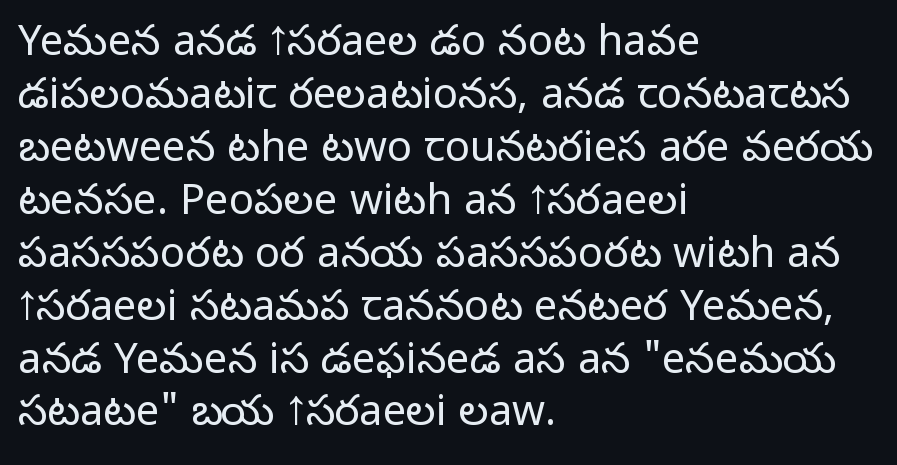
Q: Is the text bold? A: No.
Q: Is the text italic (slanted)? A: No, it is upright.
Q: Is the typeface a serif or a sans-serif typeface? A: Sans-serif.
Q: Is the text underlined? A: No.
Q: How is the paragraph aligned? A: Left-aligned.
Q: Is the spacing between letters normal or unusually wide? A: Normal.
Q: Is the spacing between lines tight, normal or loose? A: Normal.
Q: Width (condensed, normal, or wide)? A: Normal.
Q: Stroke contrast? A: Low.
Q: x-height? A: Medium.
Q: Monospaced? A: No.
